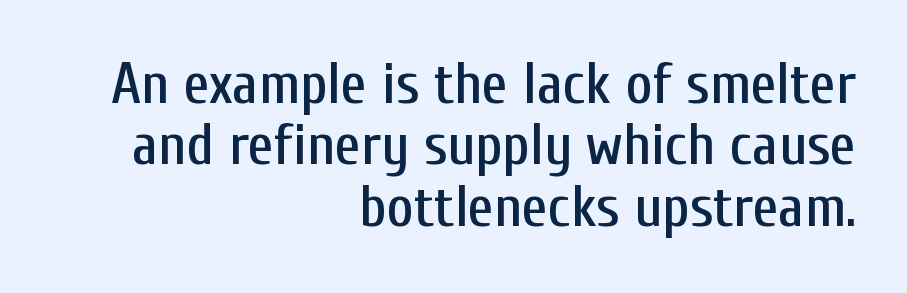
These lines stack with their right ends in a neat column. Posture: vertical. Each new line begins almost immediately beneath the previous one. The words here are not underlined.
